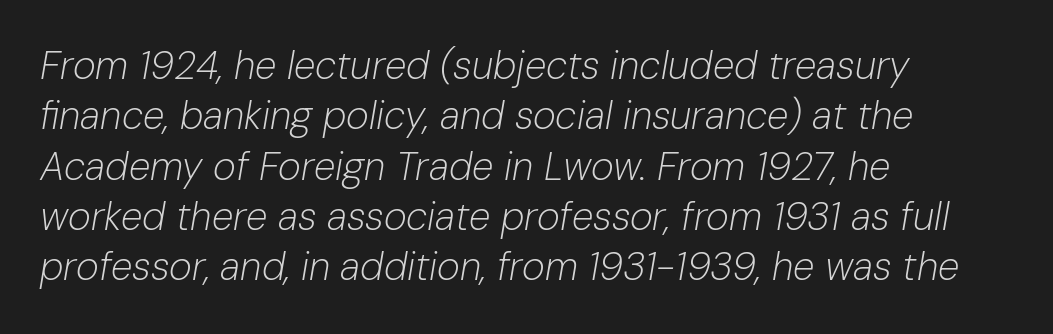
The image shows 39 px light type, italic (leaning right); set left-aligned, normal line spacing (1.29x), normal letter spacing, not underlined; low stroke contrast and a medium x-height.
